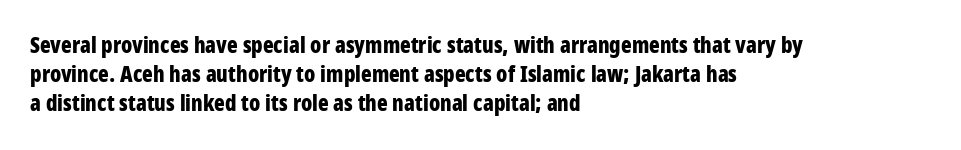
I'd describe the lettering as bold — thick and assertive. Line starts are locked; line ends wander. Nope, not italic — everything's standing straight. Only glyphs here, with clear space below each row.
